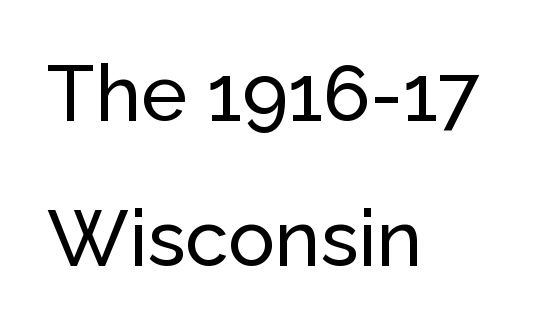
Q: Is the text italic (slanted)? A: No, it is upright.
Q: Is the typeface a serif or a sans-serif typeface? A: Sans-serif.
Q: Is the text underlined? A: No.
Q: How is the paragraph aligned? A: Left-aligned.
Q: Is the spacing between letters normal or unusually wide? A: Normal.
Q: Width (condensed, normal, or wide)? A: Normal.
Q: Stroke contrast? A: Low.
Q: x-height? A: Medium.
Q: Monospaced? A: No.
